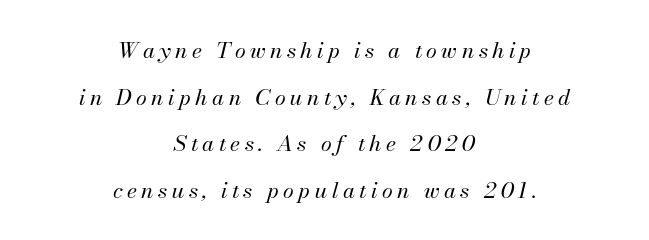
The image shows 22 px text type, italic (leaning right); set centered, loose line spacing (2.12x), unusually wide letter spacing (+0.2 em), not underlined.
